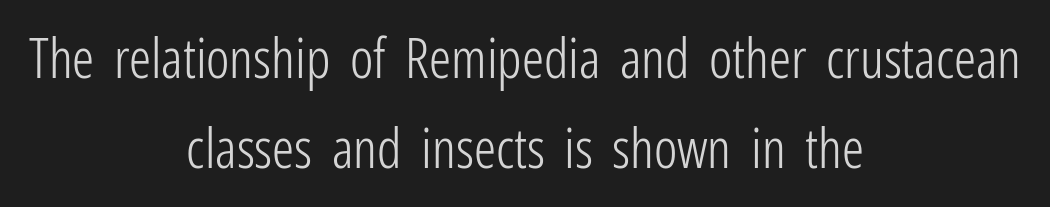
Q: Is the text bold? A: No.
Q: Is the text italic (slanted)? A: No, it is upright.
Q: Is the typeface a serif or a sans-serif typeface? A: Sans-serif.
Q: Is the text underlined? A: No.
Q: How is the paragraph aligned? A: Centered.
Q: Is the spacing between letters normal or unusually wide? A: Normal.
Q: Is the spacing between lines tight, normal or loose? A: Normal.
Q: Width (condensed, normal, or wide)? A: Condensed.
Q: Stroke contrast? A: Low.
Q: x-height? A: Medium.
Q: Monospaced? A: No.
